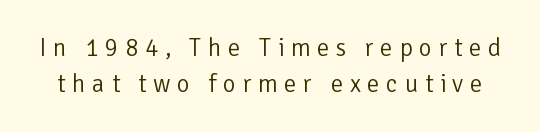
The image shows 25 px text type, upright; set normal line spacing (1.44x), unusually wide letter spacing (+0.26 em), not underlined.
